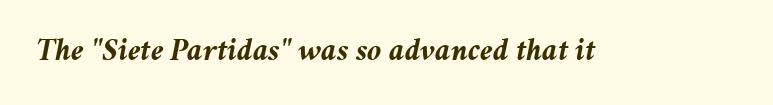
Q: Is the text bold? A: Yes.
Q: Is the text italic (slanted)? A: Yes, it leans right by about 11 degrees.
Q: Is the text underlined? A: No.
Q: Is the spacing between letters normal or unusually wide? A: Normal.
Q: Width (condensed, normal, or wide)? A: Normal.
Q: Stroke contrast? A: Medium.
Q: x-height? A: Medium.
Q: Monospaced? A: No.
